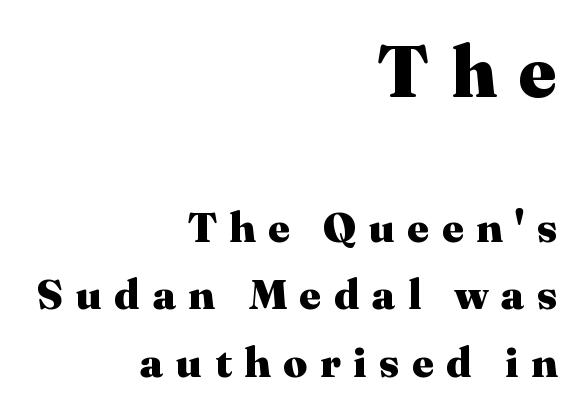
The image shows 73 px heavy serif type, upright; set right-aligned, normal line spacing (1.6x), unusually wide letter spacing (+0.3 em), not underlined; the first (top) block is 1.74x larger; medium stroke contrast and a medium x-height.
